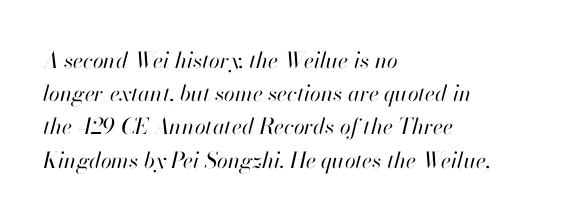
Q: Is the text bold? A: No.
Q: Is the text italic (slanted)? A: Yes, it leans right by about 13 degrees.
Q: Is the text underlined? A: No.
Q: How is the paragraph aligned? A: Left-aligned.
Q: Is the spacing between letters normal or unusually wide? A: Normal.
Q: Is the spacing between lines tight, normal or loose? A: Normal.
